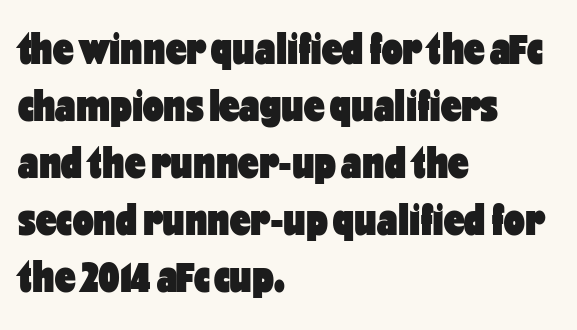
The image shows 46 px heavy, condensed sans-serif type, upright; set left-aligned, line spacing 1.24x, normal letter spacing, not underlined; low stroke contrast and a medium x-height.
